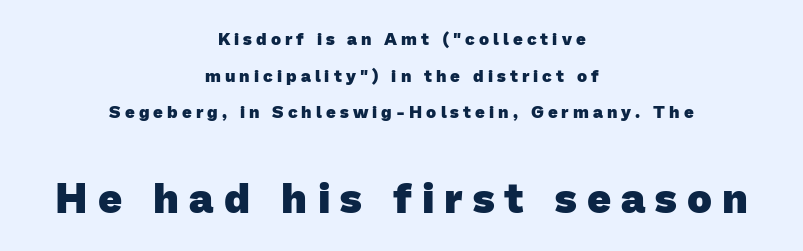
Q: Is the text bold? A: Yes.
Q: Is the typeface a serif or a sans-serif typeface? A: Sans-serif.
Q: Is the text underlined? A: No.
Q: How is the paragraph aligned? A: Centered.
Q: Is the spacing between letters normal or unusually wide? A: Unusually wide.
Q: Is the spacing between lines tight, normal or loose? A: Loose.
Q: Which block of text is set in a larger size, the first (top) or the second (bottom)? A: The second (bottom) one.
Q: Width (condensed, normal, or wide)? A: Normal.
Q: Stroke contrast? A: Low.
Q: x-height? A: Medium.
Q: Monospaced? A: No.
